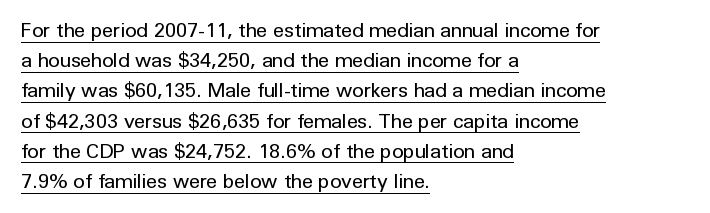
{"italic": "no", "bold": "no", "underline": "yes", "align": "left", "line_spacing": "normal", "line_spacing_ratio": 1.51, "letter_spacing": "normal", "letter_spacing_em": 0.0, "glyph_px": 20}
